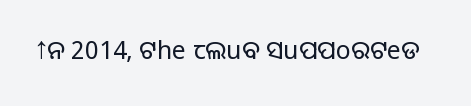
Q: Is the text bold? A: No.
Q: Is the text italic (slanted)? A: No, it is upright.
Q: Is the text underlined? A: No.
Q: Is the spacing between letters normal or unusually wide? A: Normal.
